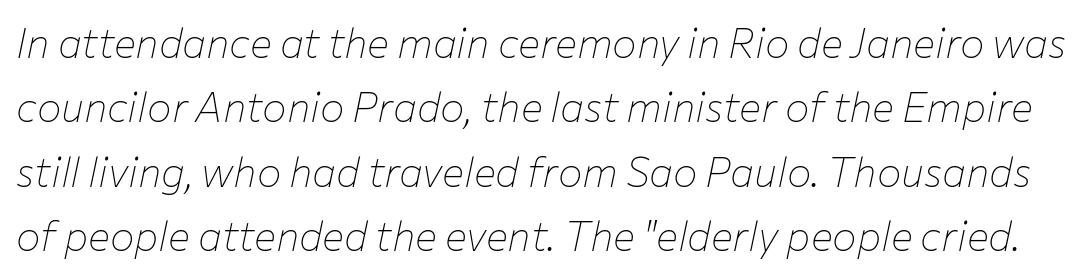
The letterforms sit shoulder to shoulder at normal distance. Regular leading. Here the designer chose a conventional face with non-uniform glyph widths. Lines of text with bare space underneath. The text carries the slant typical of an italic or oblique font.
